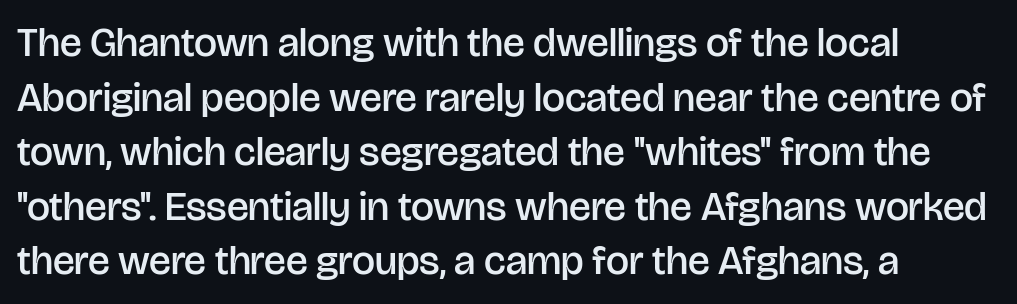
The image shows 41 px semibold sans-serif type, upright; set left-aligned, normal line spacing (1.33x), normal letter spacing, not underlined; low stroke contrast and a large x-height.
